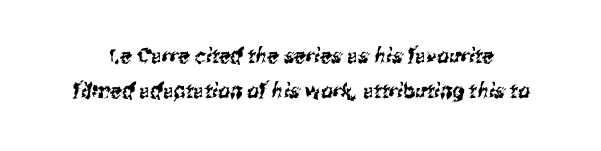
One glance says typical: line gaps are just what's usual. Descenders are the only things crossing below the line. Tracking here is standard; glyphs follow each other at the usual distance.
